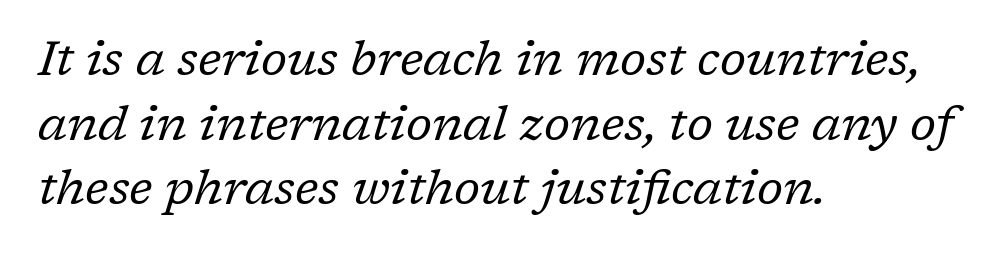
The image shows 49 px regular-weight serif type, italic (leaning right); set left-aligned, normal line spacing (1.32x), normal letter spacing, not underlined; low stroke contrast and a medium x-height.
